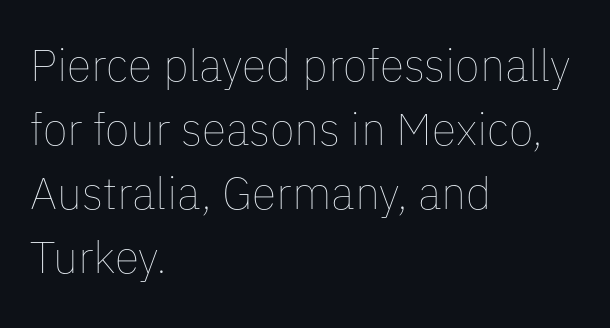
Horizontally, the lines are justified to the leading edge only. Does extra space separate the letters? No, they use regular spacing. Proportional: the letters do not fall into vertical columns. Lines of text with bare space underneath. The cut favours lightness, reaching ordinary text weight at its darkest. How would I describe the line gaps? Plain and ordinary.
